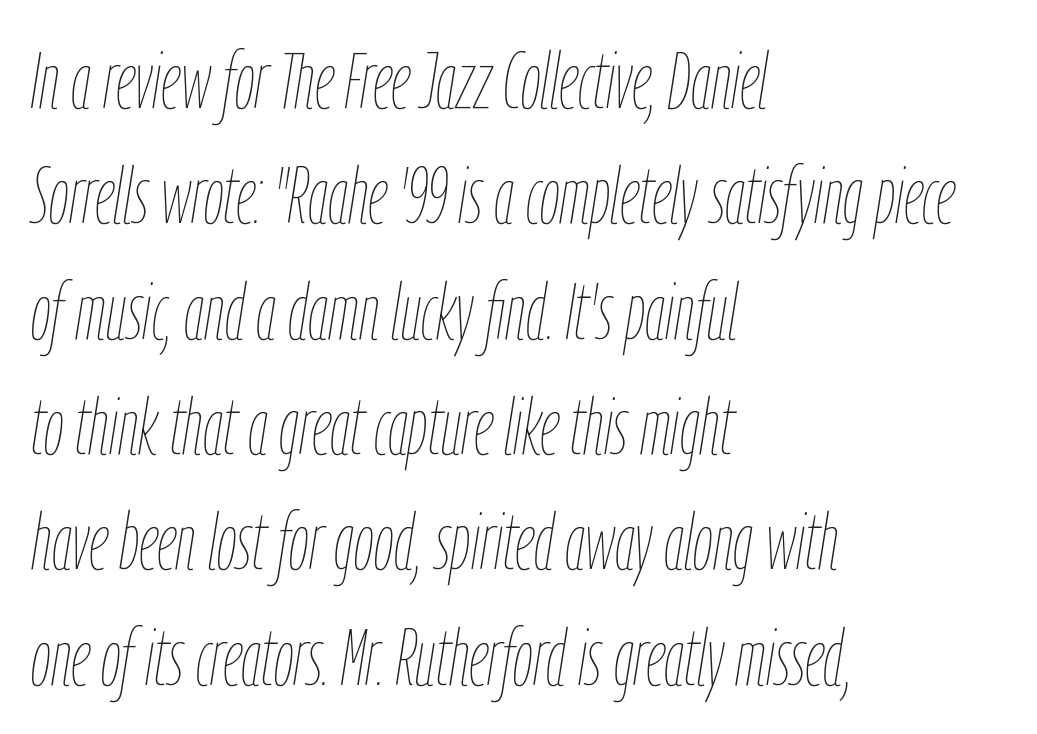
The image shows 79 px thin, condensed type, italic (leaning right); set left-aligned, normal line spacing (1.46x), normal letter spacing, not underlined; low stroke contrast and a medium x-height.
